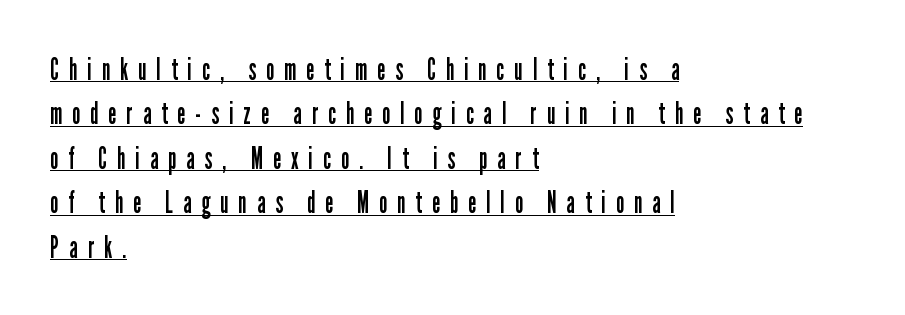
Q: Is the text bold? A: No.
Q: Is the text italic (slanted)? A: No, it is upright.
Q: Is the typeface a serif or a sans-serif typeface? A: Sans-serif.
Q: Is the text underlined? A: Yes.
Q: How is the paragraph aligned? A: Left-aligned.
Q: Is the spacing between letters normal or unusually wide? A: Unusually wide.
Q: Is the spacing between lines tight, normal or loose? A: Normal.
Q: Width (condensed, normal, or wide)? A: Condensed.
Q: Stroke contrast? A: Low.
Q: x-height? A: Medium.
Q: Monospaced? A: No.
